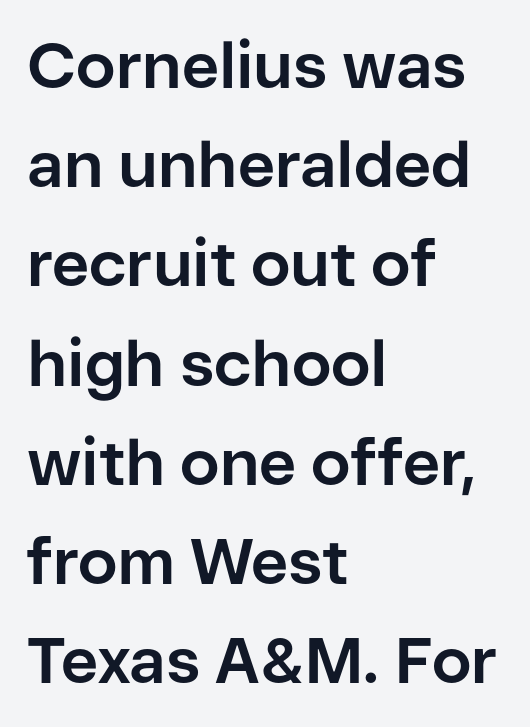
The image shows 64 px bold sans-serif type, upright; set left-aligned, normal line spacing (1.55x), normal letter spacing, not underlined; low stroke contrast and a medium x-height.
